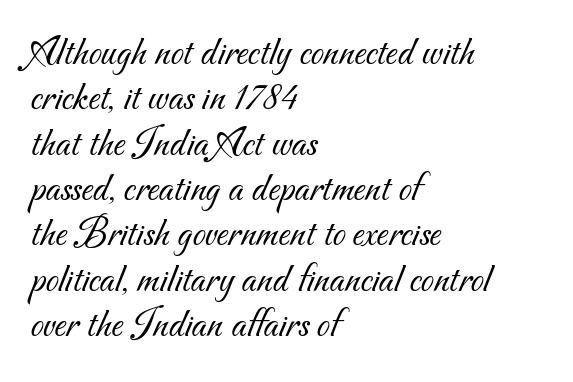
The image shows 42 px light sans-serif type; set left-aligned, tight line spacing (1.08x), normal letter spacing, not underlined; medium stroke contrast and a small x-height.
